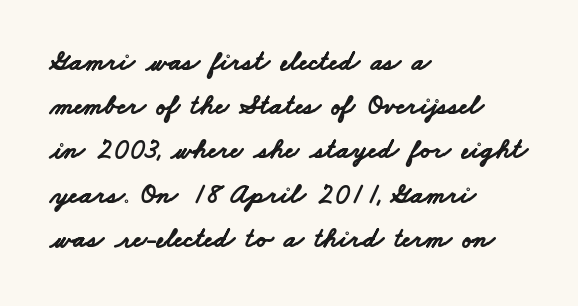
The image shows 28 px bold, wide sans-serif type; set left-aligned, normal line spacing (1.58x), normal letter spacing, not underlined; low stroke contrast and a small x-height.
